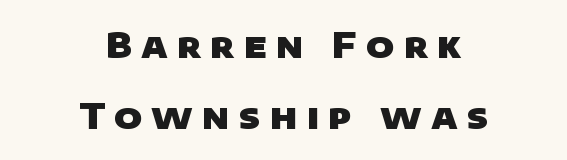
To sum up the face: it is a sans, with no serifs. Each row of text sits above clean, open space. Does extra space separate the letters? Yes, quite a lot of it. Looks like regular typesetting: each glyph gets only the width it needs. Each glyph is drawn with heavy, bold strokes. The line-height multiplier appears high, well above default.
